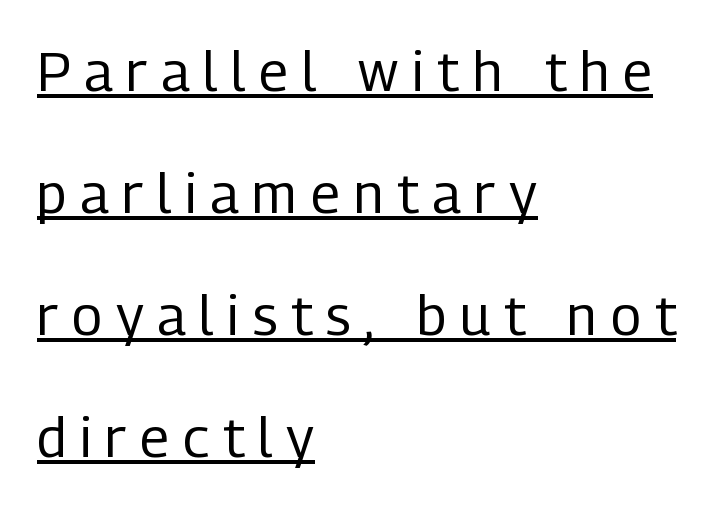
The image shows 55 px regular-weight, condensed sans-serif type, upright; set left-aligned, loose line spacing (2.22x), unusually wide letter spacing (+0.25 em), underlined; low stroke contrast and a medium x-height.
